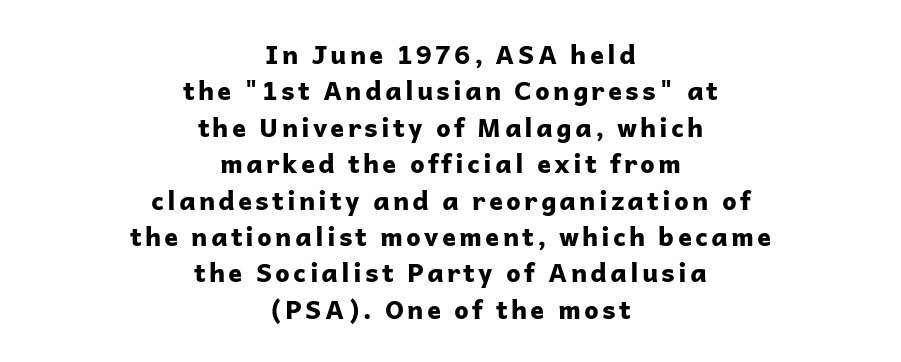
The image shows 26 px bold type, upright; set centered, normal line spacing (1.4x), not underlined.
